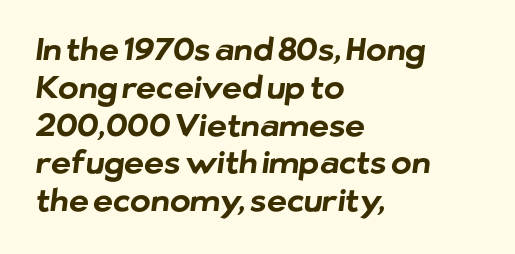
Each letter keeps its own natural width here, so spacing adapts to shape. These lines keep a tight, regular rhythm from letter to letter. The rendering shows plain stroke endings on the letterforms — a sans-serif design. The characters look thick and weighty, a clear bold. Descender tails drop into unmarked territory.
